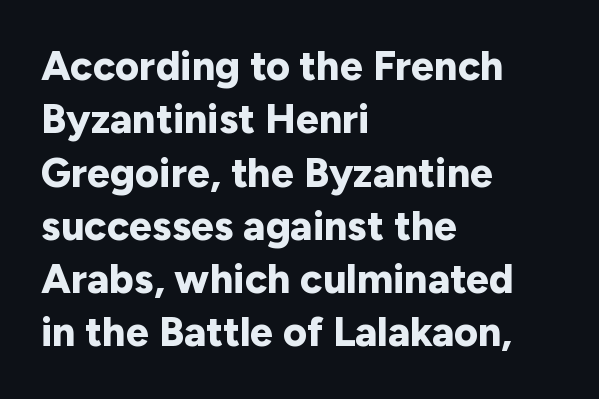
{"serif": "no", "italic": "no", "bold": "yes", "weight": "bold", "width": "normal", "stroke_contrast": "low", "x_height": "medium", "monospaced": "no", "underline": "no", "align": "left", "line_spacing": "normal", "line_spacing_ratio": 1.3, "letter_spacing": "normal", "letter_spacing_em": 0.0, "glyph_px": 41}
